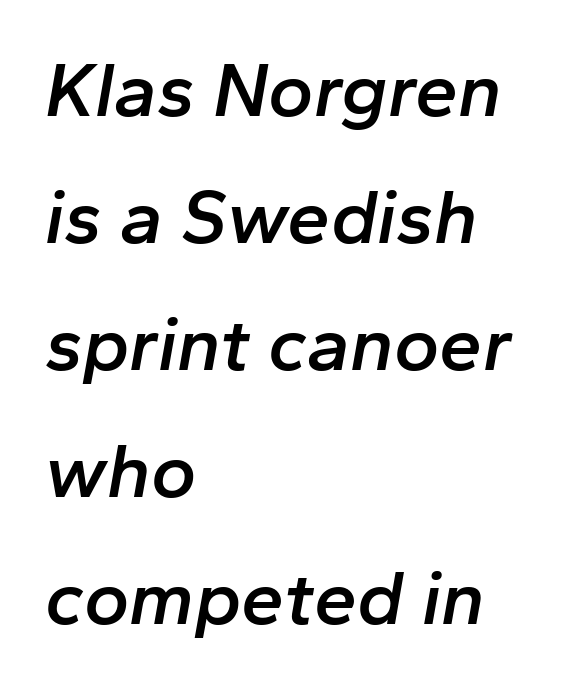
Q: Is the text bold? A: Semi-bold.
Q: Is the text italic (slanted)? A: Yes, it leans right by about 10 degrees.
Q: Is the text underlined? A: No.
Q: How is the paragraph aligned? A: Left-aligned.
Q: Is the spacing between letters normal or unusually wide? A: Normal.
Q: Is the spacing between lines tight, normal or loose? A: Normal.
Q: Width (condensed, normal, or wide)? A: Normal.
Q: Stroke contrast? A: Low.
Q: x-height? A: Medium.
Q: Monospaced? A: No.
